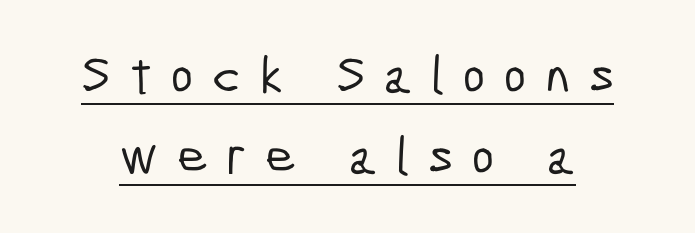
Q: Is the typeface a serif or a sans-serif typeface? A: Sans-serif.
Q: Is the text underlined? A: Yes.
Q: Is the spacing between letters normal or unusually wide? A: Unusually wide.
Q: Is the spacing between lines tight, normal or loose? A: Normal.
Q: Width (condensed, normal, or wide)? A: Condensed.
Q: Stroke contrast? A: Low.
Q: x-height? A: Medium.
Q: Monospaced? A: No.
